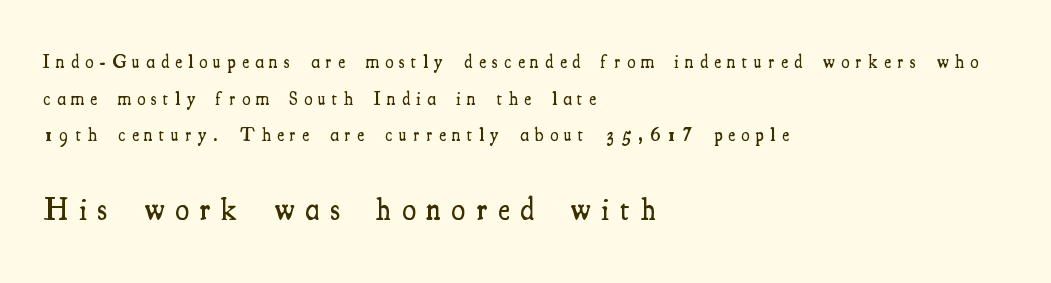
{"serif": "yes", "italic": "no", "bold": "semi", "weight": "semibold", "width": "condensed", "stroke_contrast": "medium", "x_height": "small", "monospaced": "no", "underline": "no", "align": "left", "line_spacing": "loose", "line_spacing_ratio": 2.03, "letter_spacing": "wide", "letter_spacing_em": 0.36, "larger_block": "second", "size_ratio": 1.72, "glyph_px": 31}
